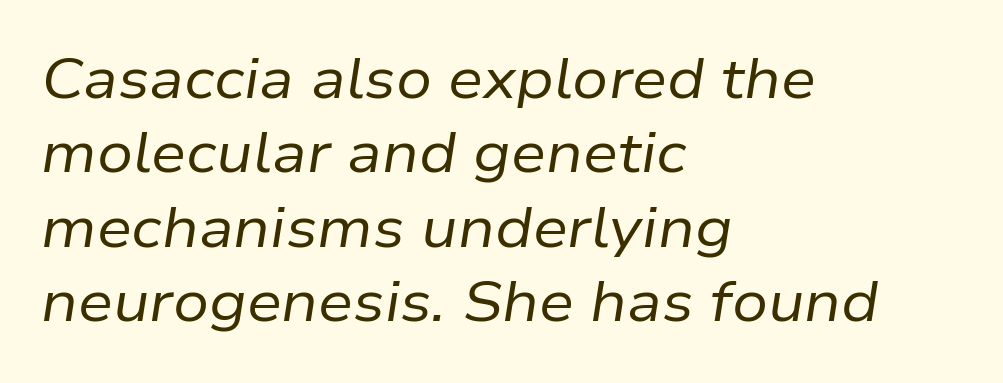
Here the designer chose a conventional face with non-uniform glyph widths. The passage shown is not bold in any degree. The rendering keeps characters at their native spacing. Rows of type keep a routine distance in the vertical direction. Notice how the passage keeps a crisp vertical edge on the left only.
